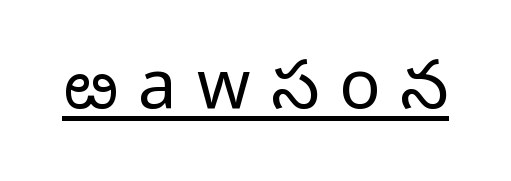
Q: Is the text bold? A: No.
Q: Is the text italic (slanted)? A: No, it is upright.
Q: Is the typeface a serif or a sans-serif typeface? A: Sans-serif.
Q: Is the text underlined? A: Yes.
Q: Is the spacing between letters normal or unusually wide? A: Unusually wide.
Q: Width (condensed, normal, or wide)? A: Normal.
Q: Stroke contrast? A: Low.
Q: x-height? A: Medium.
Q: Monospaced? A: No.
